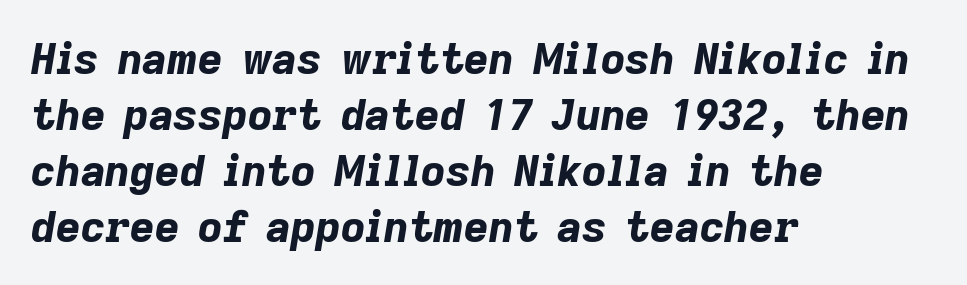
{"italic": "yes", "lean": "right", "slant_degrees": 9, "bold": "yes", "weight": "bold", "width": "normal", "stroke_contrast": "low", "x_height": "medium", "monospaced": "no", "underline": "no", "align": "left", "line_spacing": "normal", "line_spacing_ratio": 1.3, "letter_spacing": "normal", "letter_spacing_em": 0.0, "glyph_px": 43}
